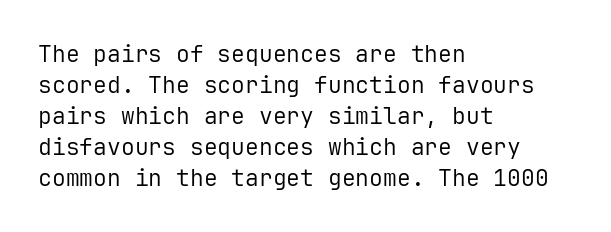
Posture: upright roman. The ragged edge is on the right, which tells us the setting is flush left. Reading down the column, the eye jumps a familiar distance to each next line. The specimen omits any rule beneath the text block's lines. The face looks like a standard text weight, possibly lighter.
